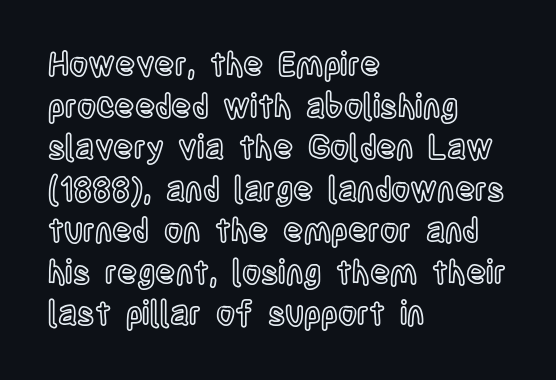
Check the space under the baseline: it is left empty. Think of a printed novel: that variable character pitch is what you see here. The typesetter chose a ragged-right arrangement here. This sample uses plain, unmodified letter spacing. The passage shown stacks its lines at a standard gap.
